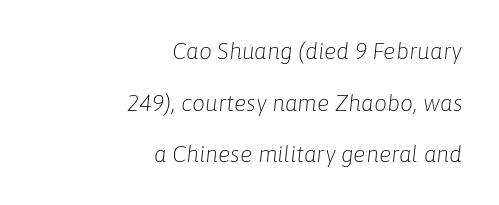
{"italic": "yes", "lean": "right", "slant_degrees": 6, "bold": "no", "underline": "no", "align": "right", "line_spacing": "loose", "line_spacing_ratio": 2.24, "letter_spacing": "normal", "letter_spacing_em": 0.0, "glyph_px": 23}
